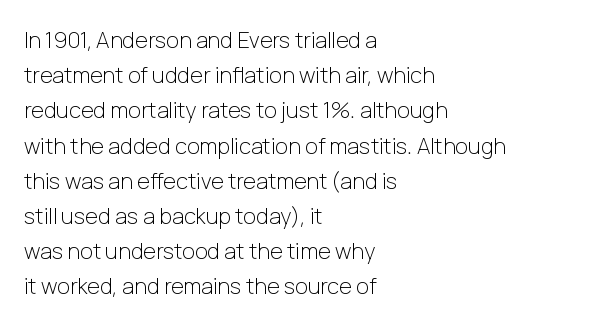
The image shows 22 px text type, upright; set left-aligned, normal line spacing (1.6x), normal letter spacing, not underlined.
